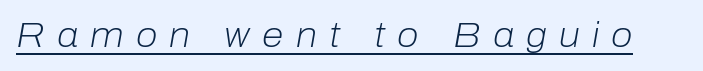
Would a proofreader flag this as italicized? Yes. The rendering inserts visible extra space after every character. The face used here is proportionally spaced, like ordinary book or web type. Ink coverage per letter is moderate at most.
